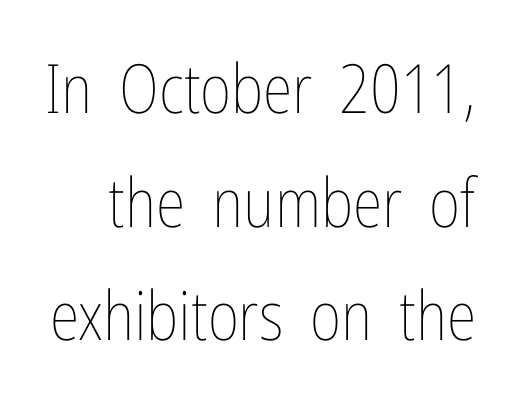
Q: Is the text bold? A: No.
Q: Is the text italic (slanted)? A: No, it is upright.
Q: Is the text underlined? A: No.
Q: Is the spacing between letters normal or unusually wide? A: Normal.
Q: Is the spacing between lines tight, normal or loose? A: Normal.
Q: Width (condensed, normal, or wide)? A: Condensed.
Q: Stroke contrast? A: Low.
Q: x-height? A: Medium.
Q: Monospaced? A: No.
